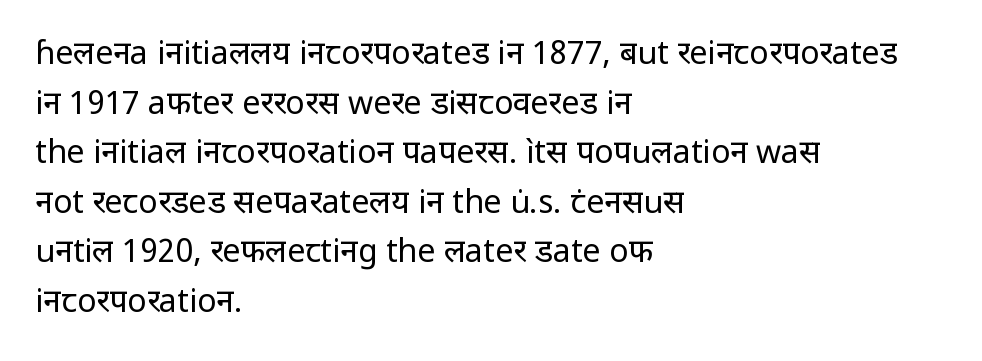
Q: Is the text bold? A: No.
Q: Is the text italic (slanted)? A: No, it is upright.
Q: Is the typeface a serif or a sans-serif typeface? A: Sans-serif.
Q: Is the text underlined? A: No.
Q: How is the paragraph aligned? A: Left-aligned.
Q: Is the spacing between letters normal or unusually wide? A: Normal.
Q: Is the spacing between lines tight, normal or loose? A: Normal.
Q: Width (condensed, normal, or wide)? A: Normal.
Q: Stroke contrast? A: Low.
Q: x-height? A: Medium.
Q: Monospaced? A: No.
